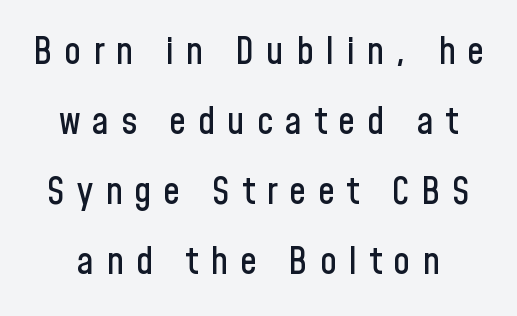
{"serif": "no", "italic": "no", "width": "condensed", "stroke_contrast": "low", "x_height": "medium", "monospaced": "no", "underline": "no", "line_spacing_ratio": 1.84, "letter_spacing": "wide", "letter_spacing_em": 0.31, "glyph_px": 38}
